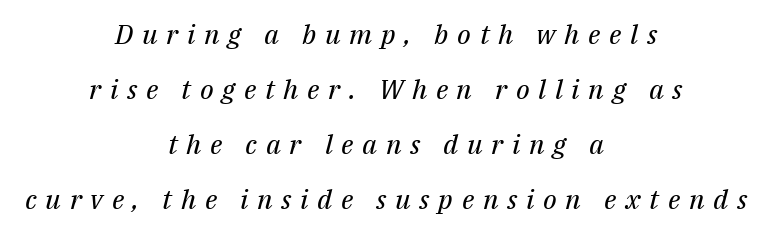
{"italic": "yes", "lean": "right", "slant_degrees": 14, "bold": "no", "underline": "no", "align": "center", "line_spacing": "loose", "line_spacing_ratio": 2.04, "letter_spacing": "wide", "letter_spacing_em": 0.32, "glyph_px": 27}
